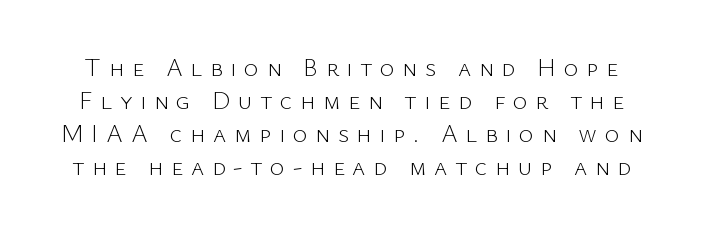
The image shows 25 px text type, upright; set normal line spacing (1.32x), unusually wide letter spacing (+0.31 em), not underlined.
